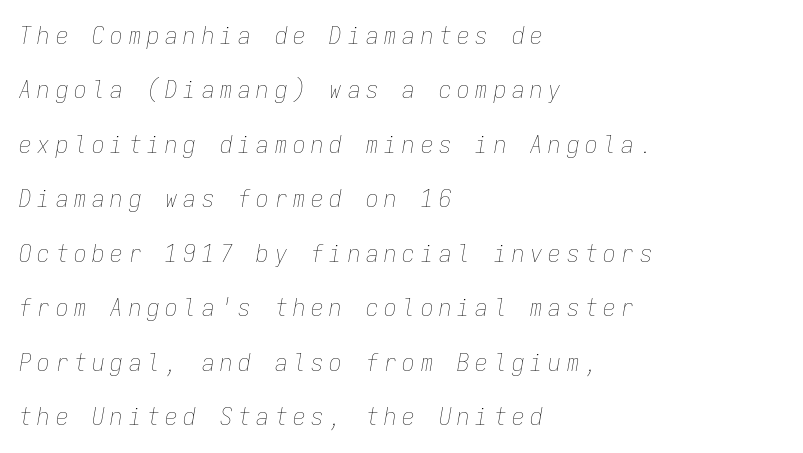
{"italic": "yes", "lean": "right", "slant_degrees": 9, "bold": "no", "underline": "no", "align": "left", "line_spacing": "loose", "line_spacing_ratio": 2.18, "letter_spacing": "wide", "letter_spacing_em": 0.23, "glyph_px": 25}
